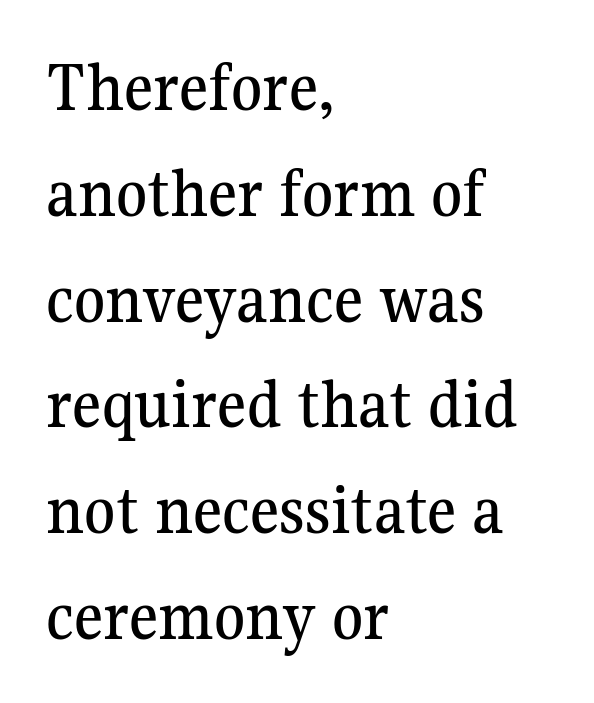
Q: Is the text italic (slanted)? A: No, it is upright.
Q: Is the typeface a serif or a sans-serif typeface? A: Serif.
Q: Is the text underlined? A: No.
Q: How is the paragraph aligned? A: Left-aligned.
Q: Is the spacing between letters normal or unusually wide? A: Normal.
Q: Is the spacing between lines tight, normal or loose? A: Normal.
Q: Width (condensed, normal, or wide)? A: Normal.
Q: Stroke contrast? A: Medium.
Q: x-height? A: Medium.
Q: Monospaced? A: No.
